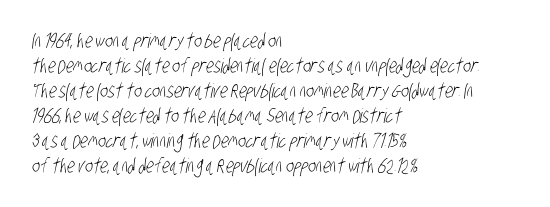
Q: Is the text bold? A: No.
Q: Is the text underlined? A: No.
Q: How is the paragraph aligned? A: Left-aligned.
Q: Is the spacing between letters normal or unusually wide? A: Normal.
Q: Is the spacing between lines tight, normal or loose? A: Normal.
